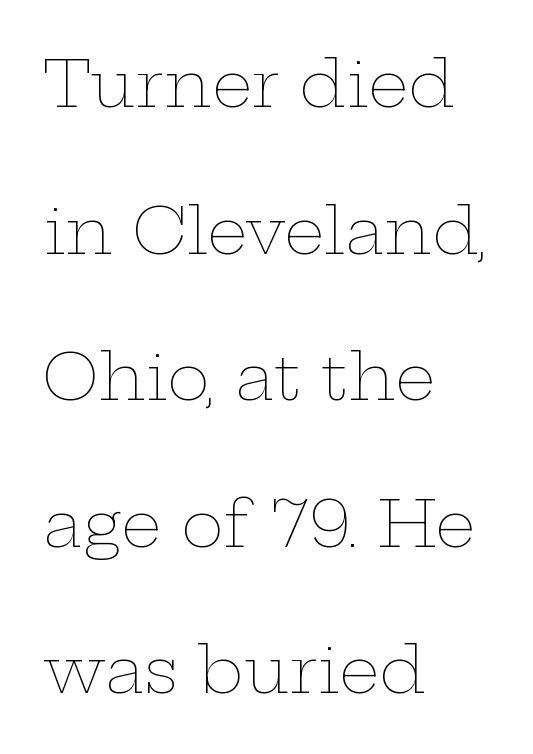
{"italic": "no", "bold": "no", "weight": "thin", "width": "wide", "stroke_contrast": "low", "x_height": "medium", "monospaced": "no", "underline": "no", "align": "left", "line_spacing": "loose", "line_spacing_ratio": 2.29, "letter_spacing": "normal", "letter_spacing_em": 0.0, "glyph_px": 64}
